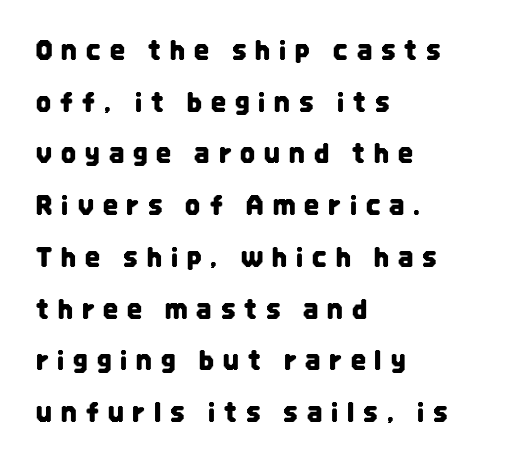
Descenders hang freely into open space. Vertical strokes here are truly vertical. Look at the tracking — it's clearly loosened, letters drifting apart. Notice how the passage keeps a crisp vertical edge on the left only. In terms of leading, this rendering errs on the spacious side.
